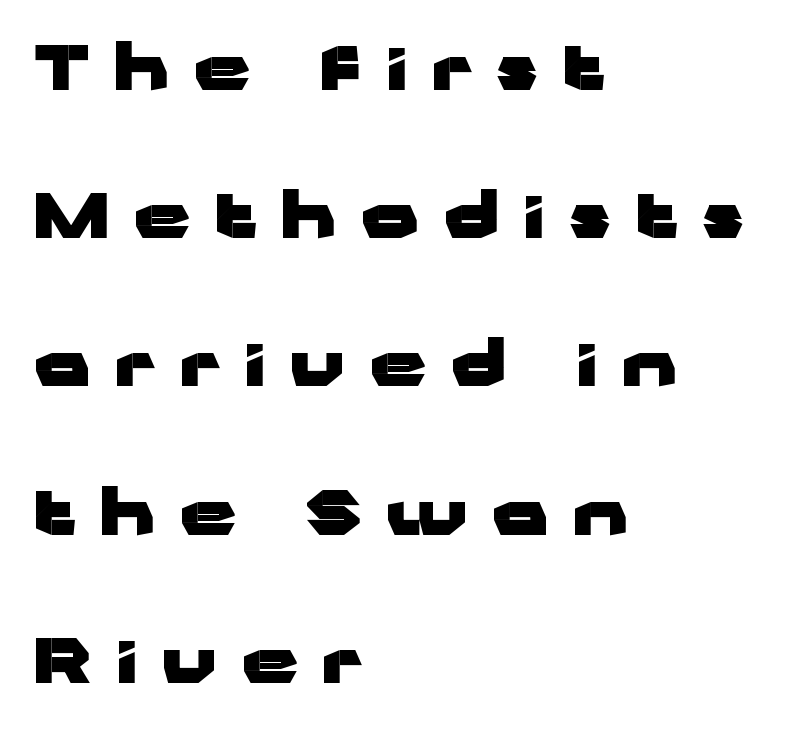
Q: Is the text bold? A: Yes.
Q: Is the text italic (slanted)? A: No, it is upright.
Q: Is the typeface a serif or a sans-serif typeface? A: Sans-serif.
Q: Is the text underlined? A: No.
Q: How is the paragraph aligned? A: Left-aligned.
Q: Is the spacing between letters normal or unusually wide? A: Unusually wide.
Q: Is the spacing between lines tight, normal or loose? A: Loose.
Q: Width (condensed, normal, or wide)? A: Wide.
Q: Stroke contrast? A: Low.
Q: x-height? A: Medium.
Q: Monospaced? A: No.
